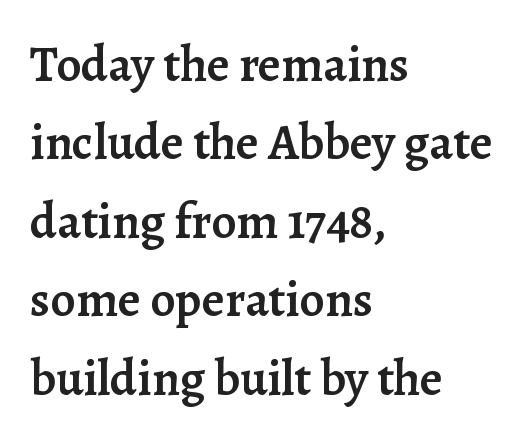
Q: Is the text bold? A: Semi-bold.
Q: Is the text italic (slanted)? A: No, it is upright.
Q: Is the typeface a serif or a sans-serif typeface? A: Serif.
Q: Is the text underlined? A: No.
Q: How is the paragraph aligned? A: Left-aligned.
Q: Is the spacing between letters normal or unusually wide? A: Normal.
Q: Is the spacing between lines tight, normal or loose? A: Normal.
Q: Width (condensed, normal, or wide)? A: Normal.
Q: Stroke contrast? A: Low.
Q: x-height? A: Medium.
Q: Monospaced? A: No.
